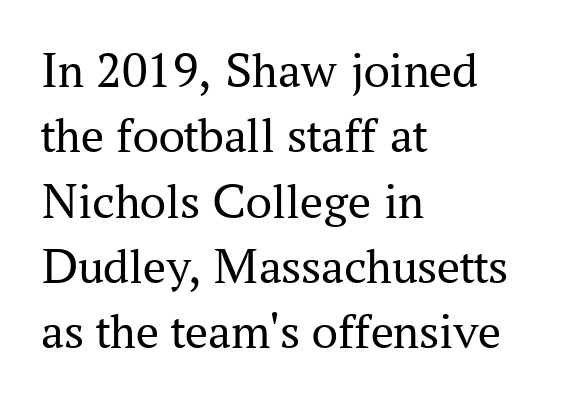
Q: Is the text bold? A: No.
Q: Is the text italic (slanted)? A: No, it is upright.
Q: Is the typeface a serif or a sans-serif typeface? A: Serif.
Q: Is the text underlined? A: No.
Q: How is the paragraph aligned? A: Left-aligned.
Q: Is the spacing between letters normal or unusually wide? A: Normal.
Q: Is the spacing between lines tight, normal or loose? A: Normal.
Q: Width (condensed, normal, or wide)? A: Normal.
Q: Stroke contrast? A: Medium.
Q: x-height? A: Medium.
Q: Monospaced? A: No.
